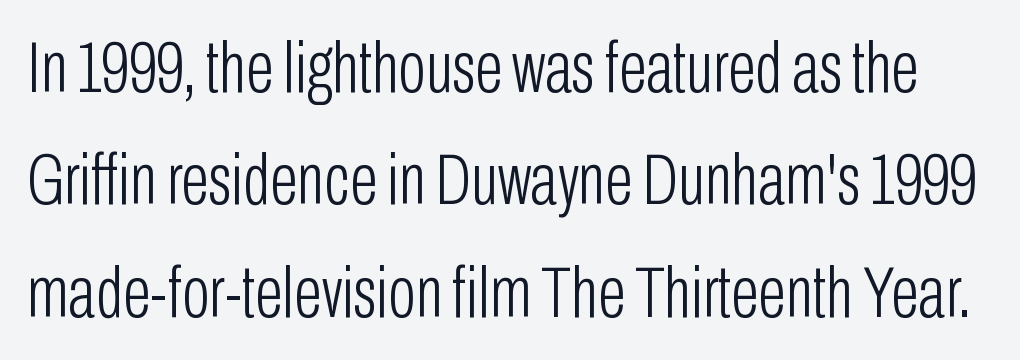
If you measured baseline to baseline, you'd find a middling distance. Each letter keeps its own natural width here, so spacing adapts to shape. Nobody touched the tracking dial on this one. Serif or sans? Sans — the stroke terminals are bare. Tall strokes in this sample are plumb rather than angled.
